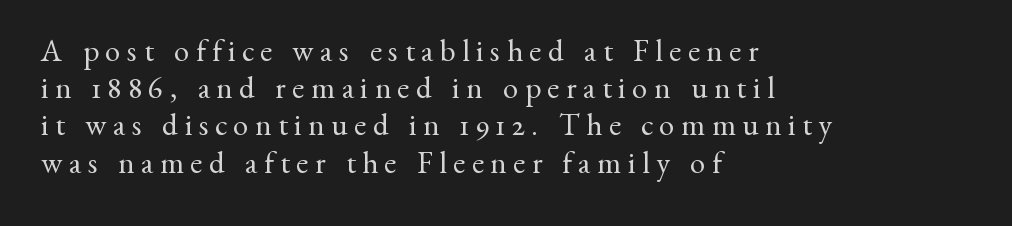
Q: Is the text bold? A: No.
Q: Is the text italic (slanted)? A: No, it is upright.
Q: Is the typeface a serif or a sans-serif typeface? A: Serif.
Q: Is the text underlined? A: No.
Q: How is the paragraph aligned? A: Left-aligned.
Q: Is the spacing between letters normal or unusually wide? A: Unusually wide.
Q: Width (condensed, normal, or wide)? A: Normal.
Q: Stroke contrast? A: Medium.
Q: x-height? A: Small.
Q: Monospaced? A: No.
